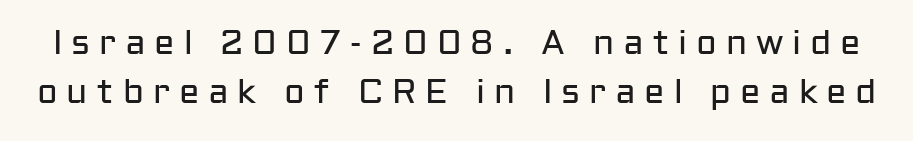
The letterforms sit at book weight or below. I'd call this a sans setting — the letters go barefoot. A typesetter would call this heavily tracked-out type. Has an underline been added? It has not. The letters advance in unequal steps, a hallmark of proportional type. Rows of type keep a routine distance in the vertical direction.
